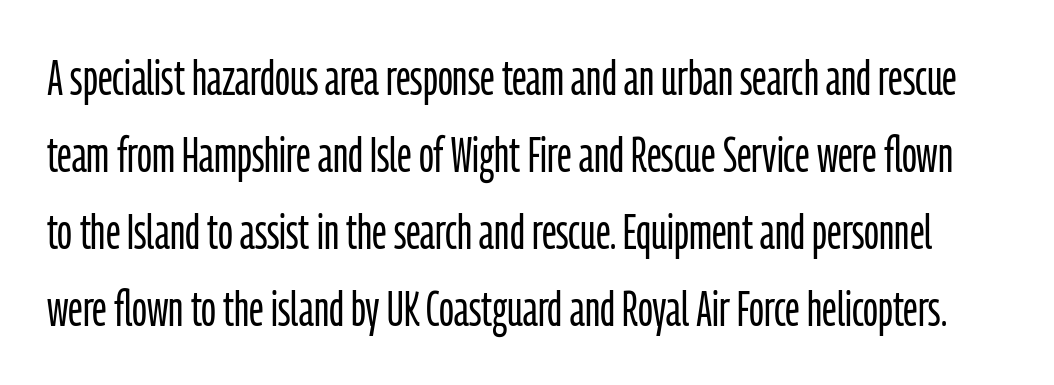
The image shows 49 px light, condensed sans-serif type, upright; set normal line spacing (1.57x), normal letter spacing, not underlined; low stroke contrast and a medium x-height.
